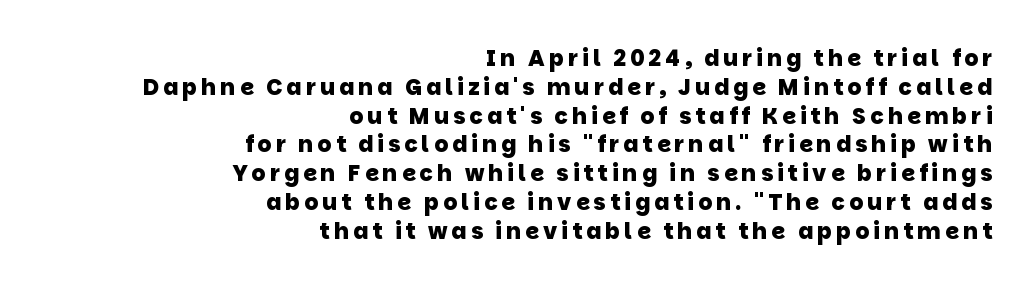
The image shows 22 px bold type; set right-aligned, normal line spacing (1.31x), not underlined.
